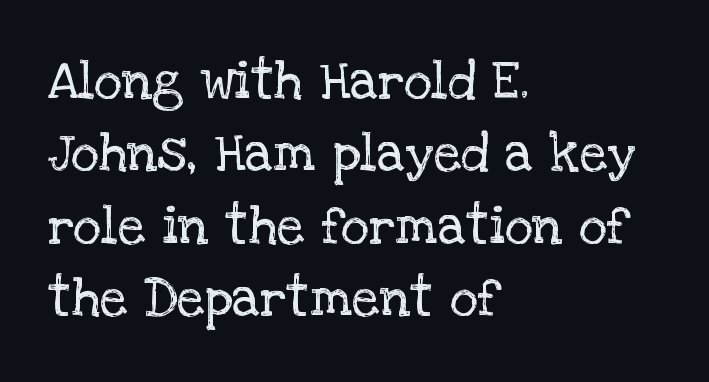
{"serif": "yes", "italic": "no", "bold": "no", "weight": "regular", "width": "normal", "stroke_contrast": "low", "x_height": "large", "monospaced": "no", "underline": "no", "align": "left", "line_spacing": "normal", "line_spacing_ratio": 1.34, "letter_spacing": "normal", "letter_spacing_em": 0.0, "glyph_px": 54}
